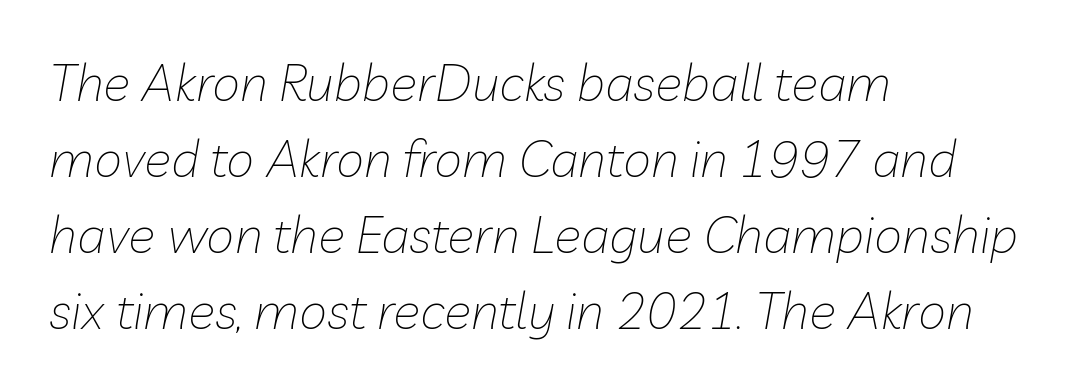
{"italic": "yes", "lean": "right", "slant_degrees": 10, "bold": "no", "weight": "thin", "width": "normal", "stroke_contrast": "low", "x_height": "medium", "monospaced": "no", "underline": "no", "align": "left", "line_spacing": "normal", "line_spacing_ratio": 1.49, "letter_spacing": "normal", "letter_spacing_em": 0.0, "glyph_px": 51}
